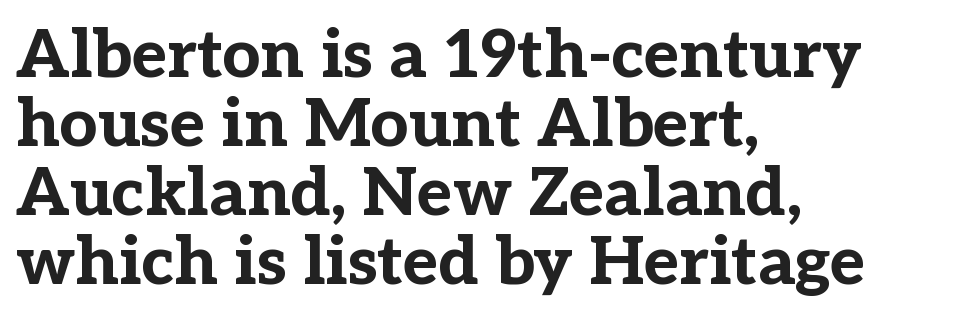
Do the characters align in a grid? No, the font is proportional. You can tell it's not italic because the verticals are truly vertical. Very little white space separates one row of letters from the next. Typographically, this falls in the serif category. The rag falls on the right side of this text block.
